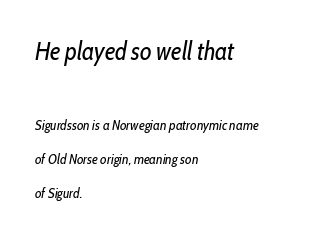
{"italic": "yes", "lean": "right", "slant_degrees": 10, "bold": "no", "underline": "no", "align": "left", "line_spacing": "loose", "line_spacing_ratio": 2.44, "letter_spacing": "normal", "letter_spacing_em": 0.0, "larger_block": "first", "size_ratio": 1.79, "glyph_px": 25}
